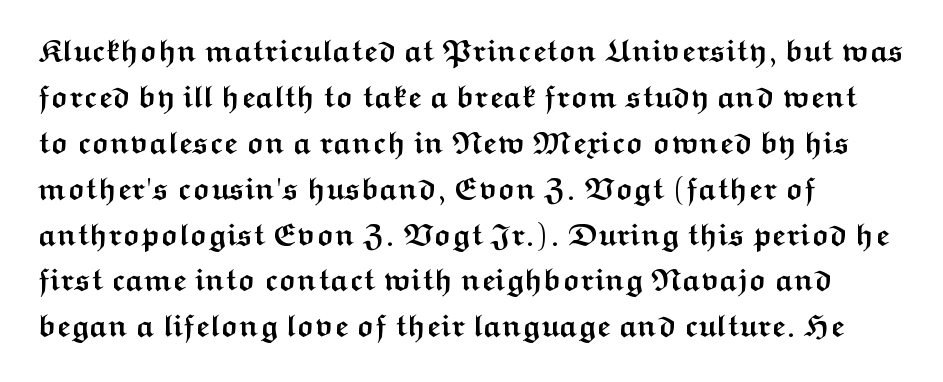
Whoever set this chose a conventional vertical rhythm. A sans-serif font was chosen for this passage. The text block is weighted toward the left margin, trailing off unevenly rightward. Characters follow at the spacing the type designer built in.
